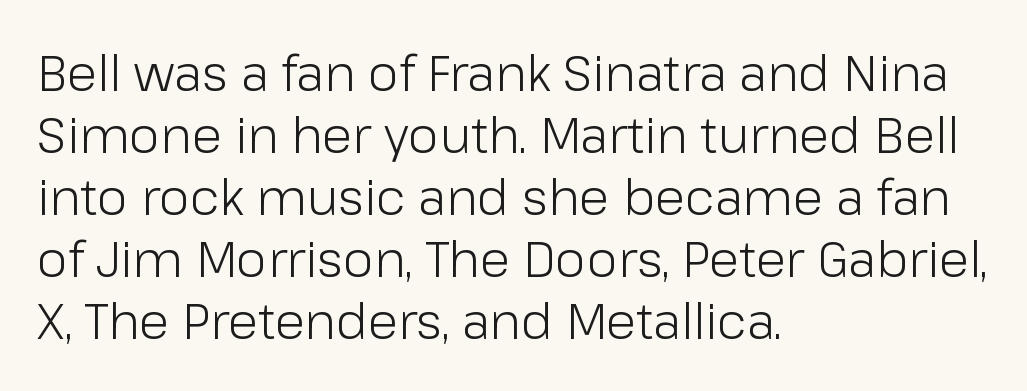
Q: Is the text bold? A: No.
Q: Is the text italic (slanted)? A: No, it is upright.
Q: Is the typeface a serif or a sans-serif typeface? A: Sans-serif.
Q: Is the text underlined? A: No.
Q: How is the paragraph aligned? A: Left-aligned.
Q: Is the spacing between letters normal or unusually wide? A: Normal.
Q: Width (condensed, normal, or wide)? A: Normal.
Q: Stroke contrast? A: Low.
Q: x-height? A: Medium.
Q: Monospaced? A: No.
